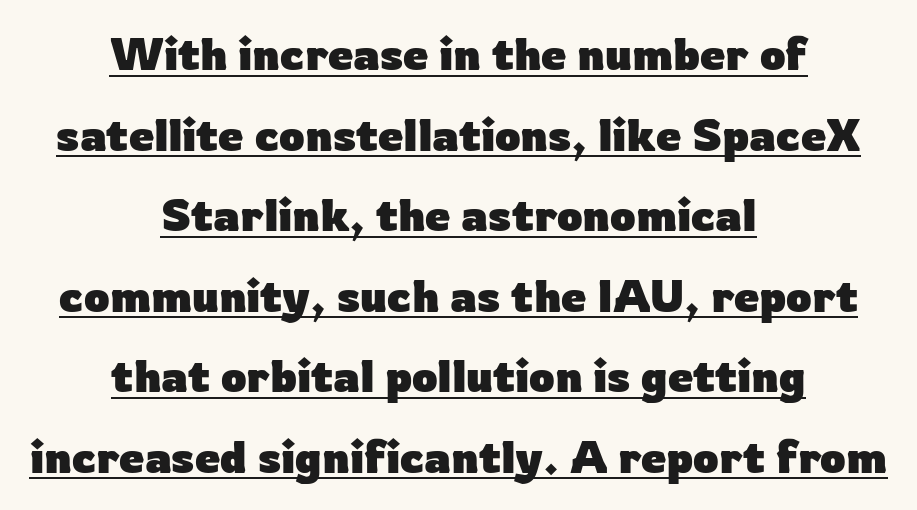
Q: Is the text bold? A: Yes.
Q: Is the text italic (slanted)? A: No, it is upright.
Q: Is the typeface a serif or a sans-serif typeface? A: Sans-serif.
Q: Is the text underlined? A: Yes.
Q: How is the paragraph aligned? A: Centered.
Q: Is the spacing between letters normal or unusually wide? A: Normal.
Q: Width (condensed, normal, or wide)? A: Normal.
Q: Stroke contrast? A: Low.
Q: x-height? A: Medium.
Q: Monospaced? A: No.
